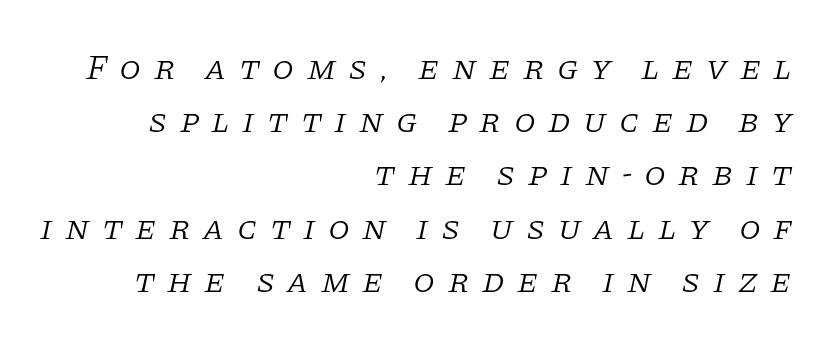
The image shows 35 px light serif type, italic (leaning right); set right-aligned, normal line spacing (1.52x), unusually wide letter spacing (+0.35 em), not underlined; low stroke contrast and a large x-height.
